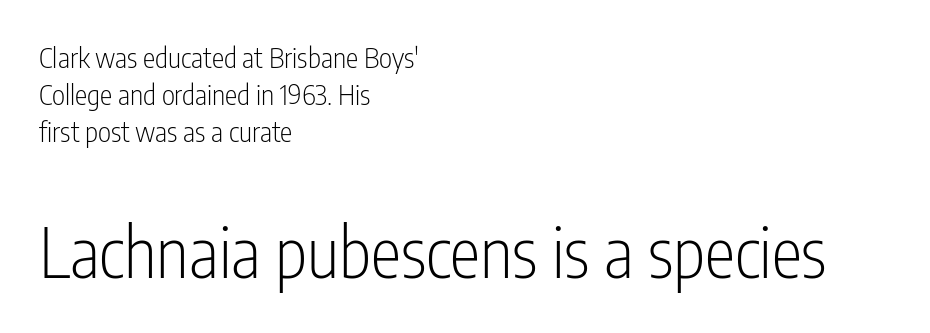
{"serif": "no", "italic": "no", "bold": "no", "weight": "light", "width": "condensed", "stroke_contrast": "low", "x_height": "medium", "monospaced": "no", "underline": "no", "align": "left", "line_spacing": "normal", "line_spacing_ratio": 1.33, "letter_spacing": "normal", "letter_spacing_em": 0.0, "larger_block": "second", "size_ratio": 2.46, "glyph_px": 69}
